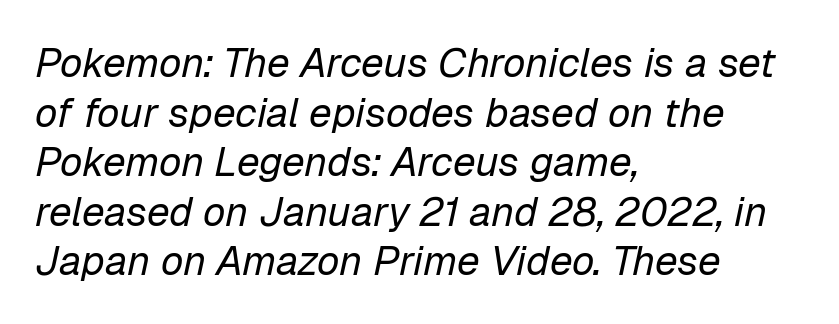
Q: Is the text bold? A: No.
Q: Is the text italic (slanted)? A: Yes, it leans right by about 12 degrees.
Q: Is the text underlined? A: No.
Q: How is the paragraph aligned? A: Left-aligned.
Q: Is the spacing between letters normal or unusually wide? A: Normal.
Q: Width (condensed, normal, or wide)? A: Normal.
Q: Stroke contrast? A: Low.
Q: x-height? A: Medium.
Q: Monospaced? A: No.
